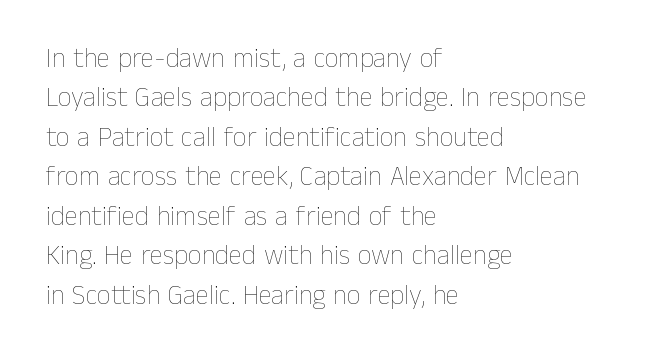
Q: Is the text bold? A: No.
Q: Is the text italic (slanted)? A: No, it is upright.
Q: Is the text underlined? A: No.
Q: How is the paragraph aligned? A: Left-aligned.
Q: Is the spacing between letters normal or unusually wide? A: Normal.
Q: Is the spacing between lines tight, normal or loose? A: Normal.
